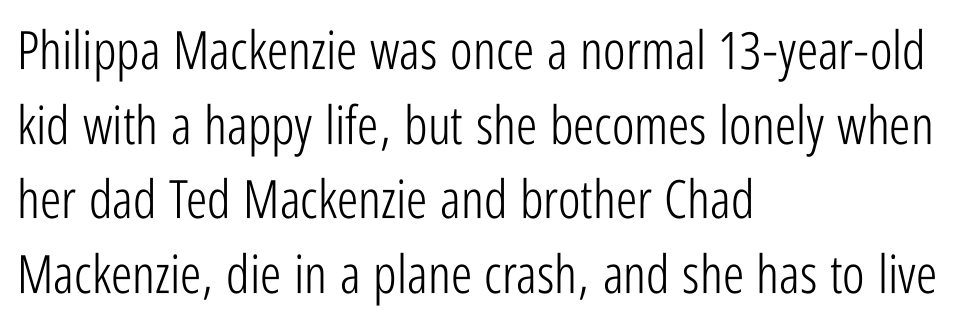
Think of a printed novel: that variable character pitch is what you see here. Regular leading. This sample uses plain, unmodified letter spacing. Nothing heavy about these letters — not bold at all. Reading down the block, your eye returns to a fixed left position each line.
